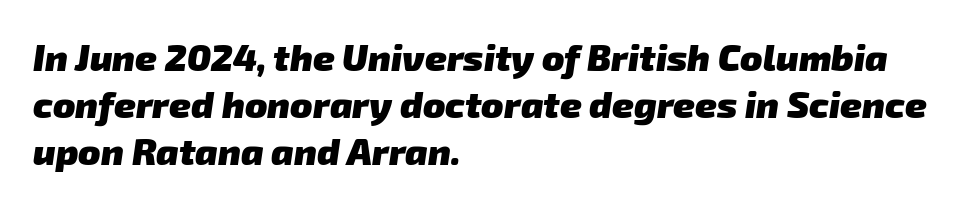
Q: Is the text bold? A: Yes.
Q: Is the typeface a serif or a sans-serif typeface? A: Sans-serif.
Q: Is the text underlined? A: No.
Q: How is the paragraph aligned? A: Left-aligned.
Q: Is the spacing between letters normal or unusually wide? A: Normal.
Q: Is the spacing between lines tight, normal or loose? A: Normal.
Q: Width (condensed, normal, or wide)? A: Normal.
Q: Stroke contrast? A: Low.
Q: x-height? A: Medium.
Q: Monospaced? A: No.
